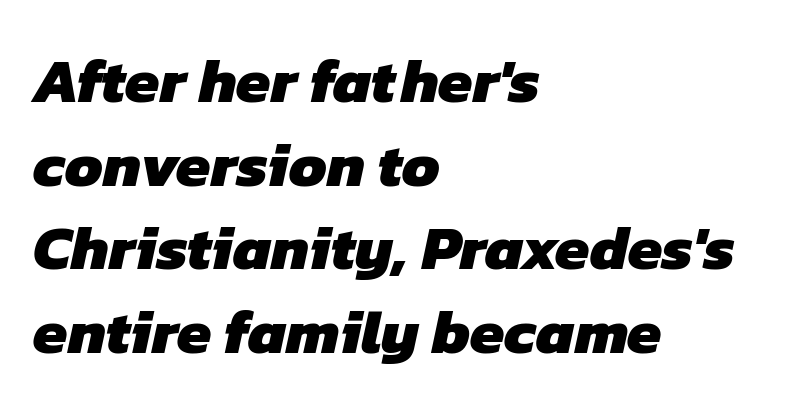
Q: Is the text bold? A: Yes.
Q: Is the typeface a serif or a sans-serif typeface? A: Sans-serif.
Q: Is the text underlined? A: No.
Q: How is the paragraph aligned? A: Left-aligned.
Q: Is the spacing between letters normal or unusually wide? A: Normal.
Q: Is the spacing between lines tight, normal or loose? A: Normal.
Q: Width (condensed, normal, or wide)? A: Normal.
Q: Stroke contrast? A: Low.
Q: x-height? A: Medium.
Q: Monospaced? A: No.
